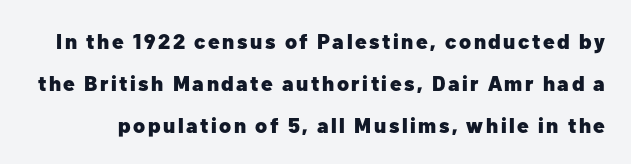
{"italic": "no", "bold": "yes", "underline": "no", "line_spacing": "loose", "line_spacing_ratio": 1.99, "glyph_px": 21}
